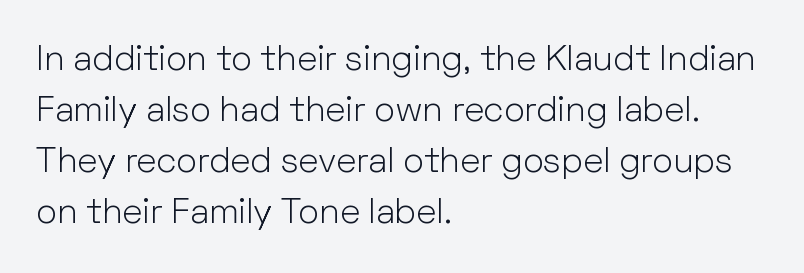
The font's upright variant was chosen for this text. Alignment: flush left. Stroke terminals: plain, sans-serif. These lines sit exactly where default settings would place them. The characters are drawn with everyday or finer stroke widths. The baseline area is clear.
